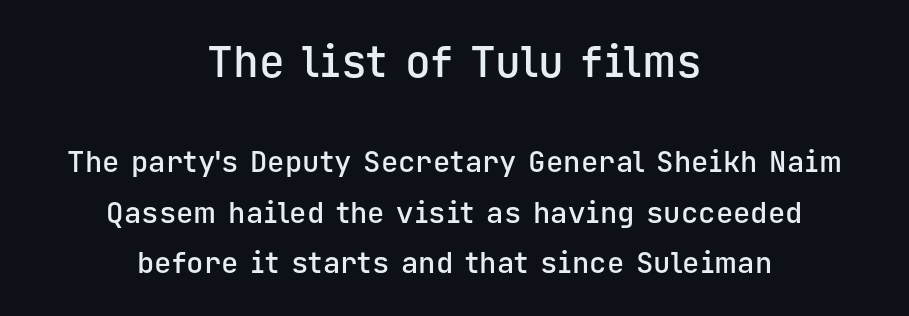
{"serif": "no", "italic": "no", "bold": "semi", "weight": "semibold", "width": "normal", "stroke_contrast": "low", "x_height": "medium", "monospaced": "yes", "underline": "no", "align": "center", "line_spacing_ratio": 1.74, "letter_spacing": "normal", "letter_spacing_em": 0.0, "larger_block": "first", "size_ratio": 1.48, "glyph_px": 43}
